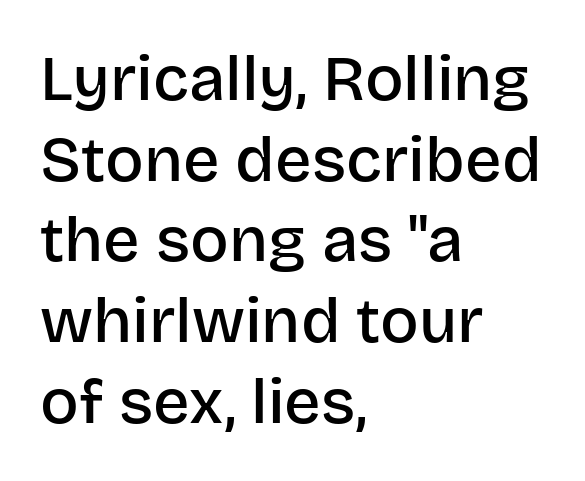
The image shows 64 px semibold sans-serif type, upright; set left-aligned, normal line spacing (1.26x), normal letter spacing, not underlined; low stroke contrast and a large x-height.
